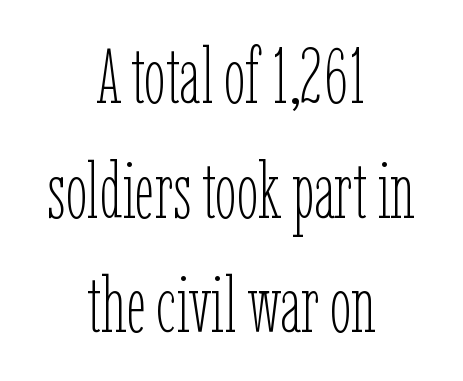
{"italic": "no", "bold": "no", "weight": "thin", "width": "condensed", "stroke_contrast": "low", "x_height": "medium", "monospaced": "no", "underline": "no", "align": "center", "line_spacing": "normal", "line_spacing_ratio": 1.47, "letter_spacing": "normal", "letter_spacing_em": 0.0, "glyph_px": 78}
